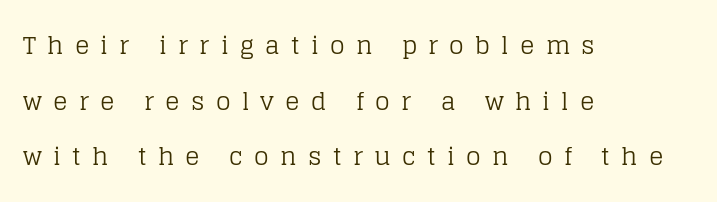
Q: Is the text bold? A: No.
Q: Is the text italic (slanted)? A: No, it is upright.
Q: Is the text underlined? A: No.
Q: How is the paragraph aligned? A: Left-aligned.
Q: Is the spacing between letters normal or unusually wide? A: Unusually wide.
Q: Is the spacing between lines tight, normal or loose? A: Loose.
